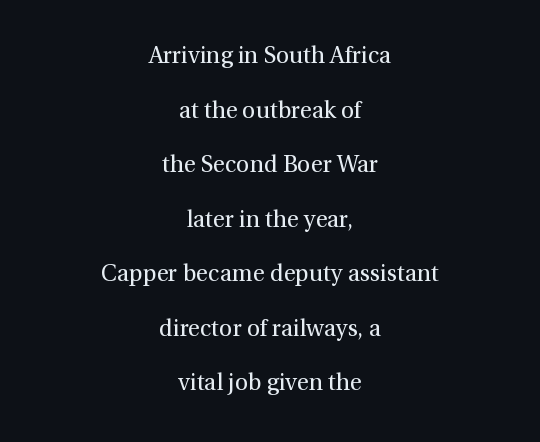
Q: Is the text bold? A: No.
Q: Is the text italic (slanted)? A: No, it is upright.
Q: Is the text underlined? A: No.
Q: How is the paragraph aligned? A: Centered.
Q: Is the spacing between letters normal or unusually wide? A: Normal.
Q: Is the spacing between lines tight, normal or loose? A: Loose.
